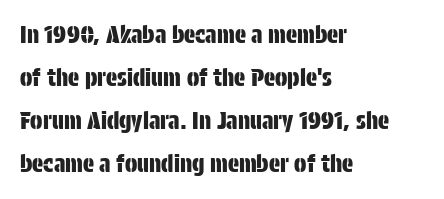
Q: Is the text italic (slanted)? A: No, it is upright.
Q: Is the text underlined? A: No.
Q: How is the paragraph aligned? A: Left-aligned.
Q: Is the spacing between letters normal or unusually wide? A: Normal.
